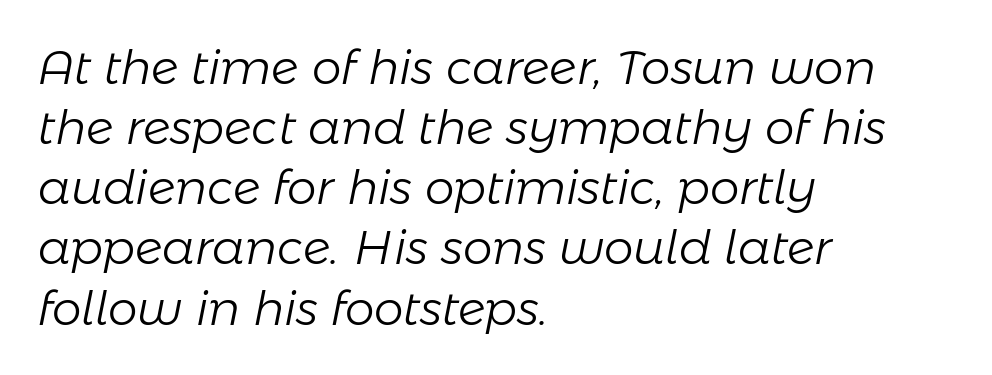
Q: Is the text bold? A: No.
Q: Is the text italic (slanted)? A: Yes, it leans right by about 11 degrees.
Q: Is the text underlined? A: No.
Q: How is the paragraph aligned? A: Left-aligned.
Q: Is the spacing between letters normal or unusually wide? A: Normal.
Q: Is the spacing between lines tight, normal or loose? A: Normal.
Q: Width (condensed, normal, or wide)? A: Normal.
Q: Stroke contrast? A: Low.
Q: x-height? A: Medium.
Q: Monospaced? A: No.
